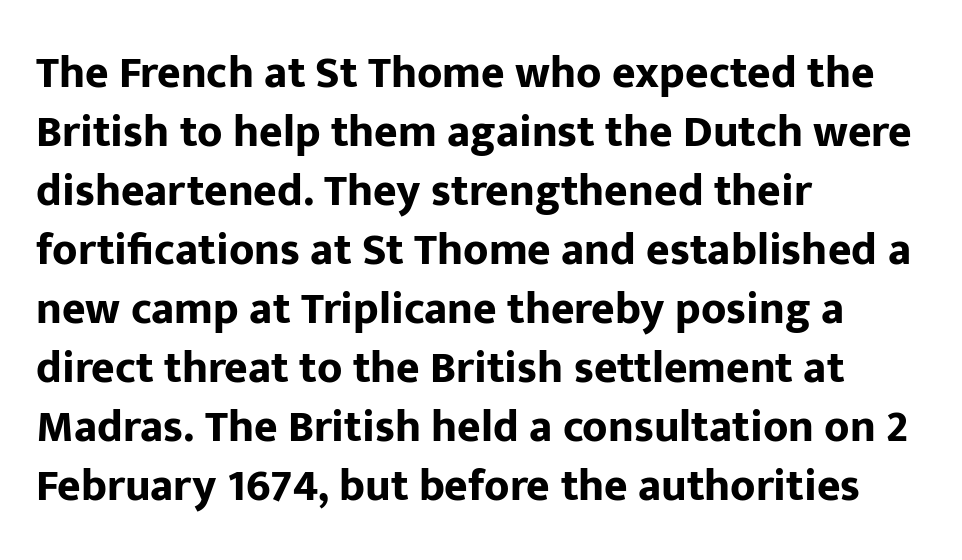
As a designer I'd log this as weight 700, bold. Underline: absent. Upright lettering throughout. Nope, no serifs anywhere on these letters.
